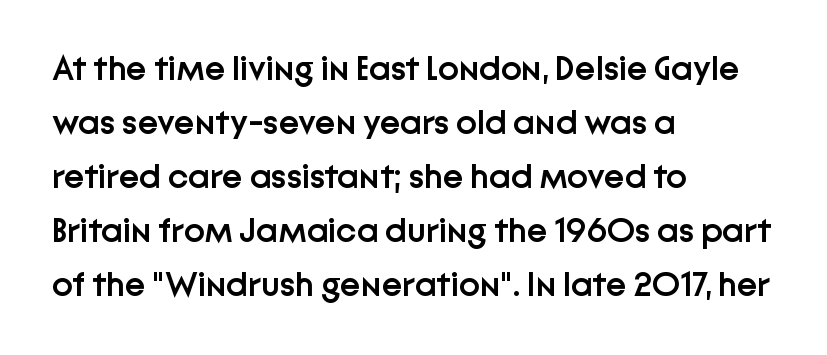
Glyph-to-glyph distance matches everyday printed text. Ascenders rise straight up at ninety degrees. Summary of vertical rhythm: regular, with standard interline spacing. Set as a demibold, roughly 600 on the weight scale. Character widths vary here, with narrow letters taking less room than wide ones. Nothing sits at the stroke ends, so this counts as sans-serif.
